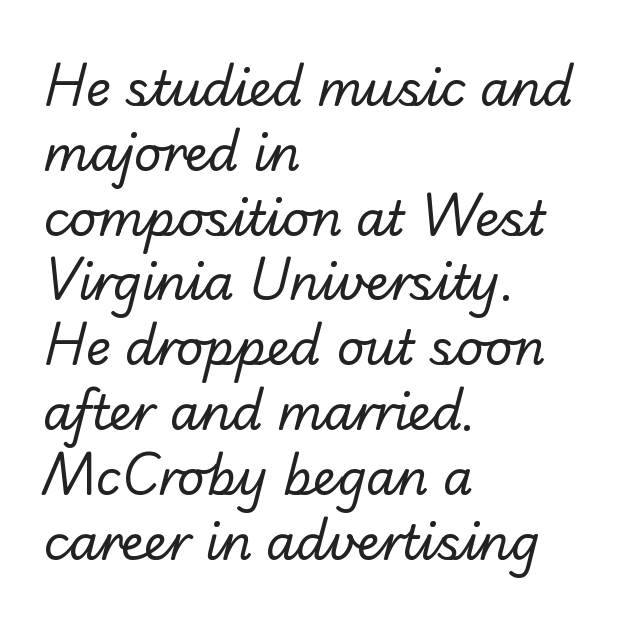
The face used here is proportionally spaced, like ordinary book or web type. No letter is thick-stroked: the sample isn't bold. These lines are composed in type without serifs. Each row of text sits above clean, open space. Successive baselines arrive at the customary interval. The paragraph shown leans on its left margin.
